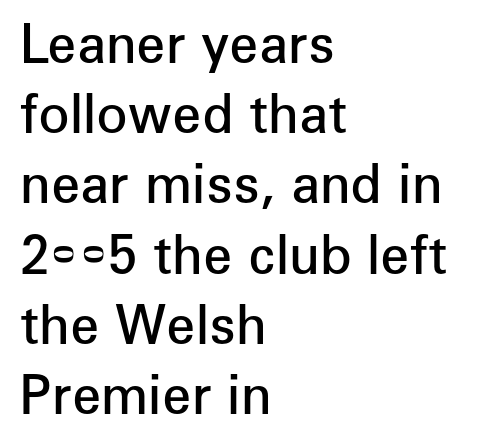
Do the characters align in a grid? No, the font is proportional. The horizontal fit of the characters is conventional and even. These lines are set flush left with a ragged right edge. The typeface chosen for these lines omits serifs. The strokes are fattened partway — semibold, not bold.
